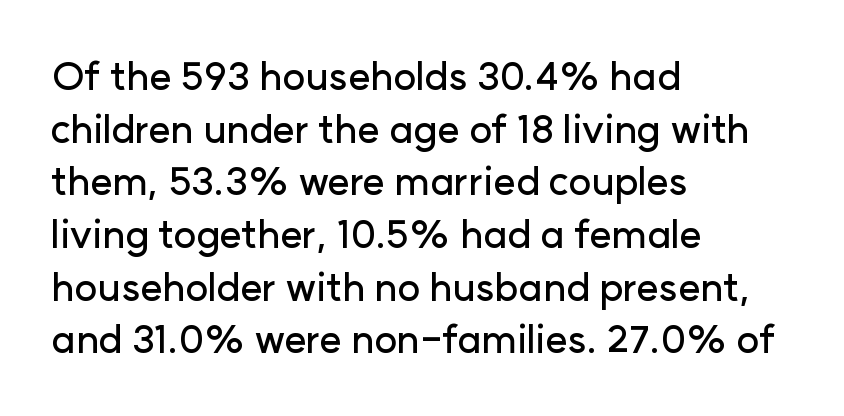
The image shows 39 px sans-serif type, upright; set left-aligned, normal line spacing (1.35x), normal letter spacing, not underlined; low stroke contrast and a medium x-height.
